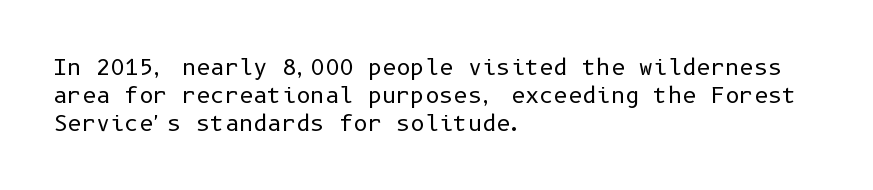
The image shows 22 px text type, upright; set left-aligned, normal line spacing (1.27x), normal letter spacing, not underlined.
